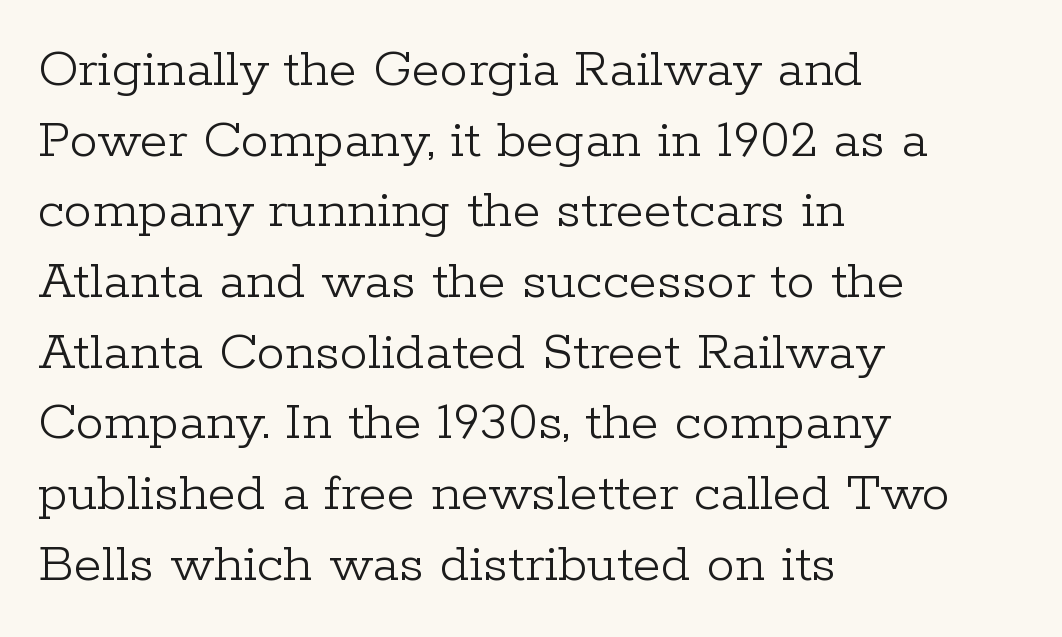
Q: Is the text bold? A: No.
Q: Is the text italic (slanted)? A: No, it is upright.
Q: Is the typeface a serif or a sans-serif typeface? A: Serif.
Q: Is the text underlined? A: No.
Q: How is the paragraph aligned? A: Left-aligned.
Q: Is the spacing between letters normal or unusually wide? A: Normal.
Q: Width (condensed, normal, or wide)? A: Normal.
Q: Stroke contrast? A: Low.
Q: x-height? A: Medium.
Q: Monospaced? A: No.
